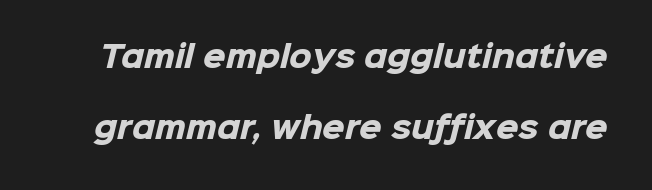
{"serif": "no", "bold": "yes", "weight": "heavy", "width": "normal", "stroke_contrast": "low", "x_height": "medium", "monospaced": "no", "underline": "no", "line_spacing": "loose", "line_spacing_ratio": 2.46, "letter_spacing": "normal", "letter_spacing_em": 0.0, "glyph_px": 29}
